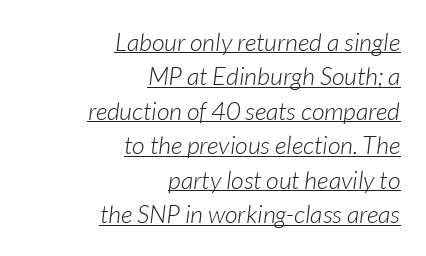
Spacing between characters is what you'd get straight out of the box. Bold? No — there's no thickening of the strokes. Typeset ragged left — the right edge is the straight one. Vertical spacing — default. The typesetter has applied underlining to the passage shown.
